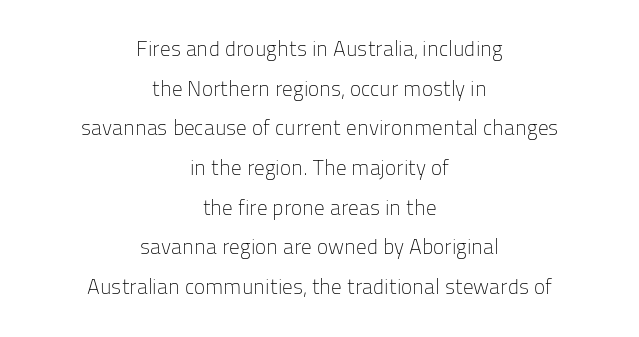
Q: Is the text bold? A: No.
Q: Is the text italic (slanted)? A: No, it is upright.
Q: Is the text underlined? A: No.
Q: How is the paragraph aligned? A: Centered.
Q: Is the spacing between letters normal or unusually wide? A: Normal.
